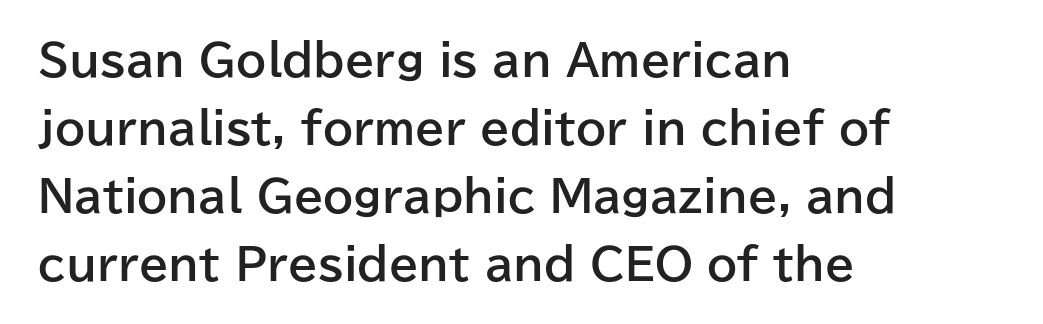
The image shows 43 px bold sans-serif type, upright; set left-aligned, normal line spacing (1.58x), normal letter spacing, not underlined; low stroke contrast and a medium x-height.
